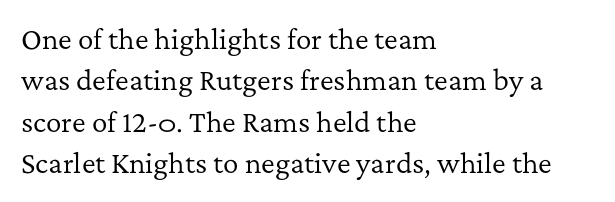
{"italic": "no", "bold": "no", "underline": "no", "align": "left", "line_spacing": "normal", "line_spacing_ratio": 1.59, "letter_spacing": "normal", "letter_spacing_em": 0.0, "glyph_px": 26}
